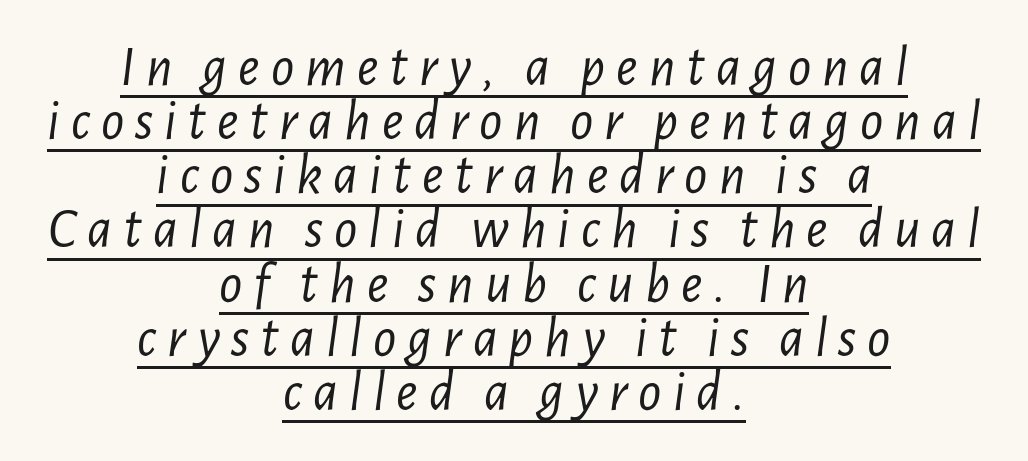
{"italic": "yes", "lean": "right", "slant_degrees": 7, "bold": "no", "weight": "light", "width": "condensed", "stroke_contrast": "low", "x_height": "medium", "monospaced": "no", "underline": "yes", "align": "center", "line_spacing": "tight", "line_spacing_ratio": 0.95, "glyph_px": 57}
